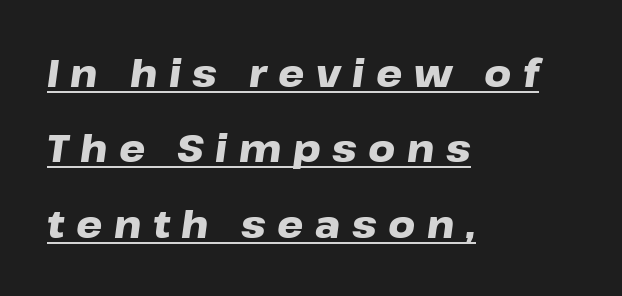
{"italic": "yes", "lean": "right", "slant_degrees": 8, "bold": "yes", "weight": "heavy", "width": "wide", "stroke_contrast": "low", "x_height": "medium", "monospaced": "no", "underline": "yes", "align": "left", "line_spacing": "loose", "line_spacing_ratio": 2.04, "letter_spacing": "wide", "letter_spacing_em": 0.31, "glyph_px": 37}
